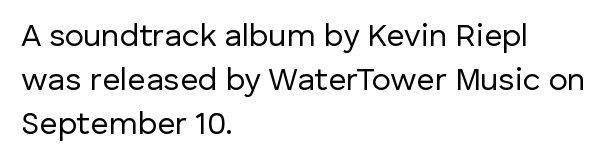
{"serif": "no", "italic": "no", "bold": "no", "weight": "regular", "width": "normal", "stroke_contrast": "low", "x_height": "medium", "monospaced": "no", "underline": "no", "align": "left", "line_spacing": "normal", "line_spacing_ratio": 1.37, "letter_spacing": "normal", "letter_spacing_em": 0.0, "glyph_px": 32}
